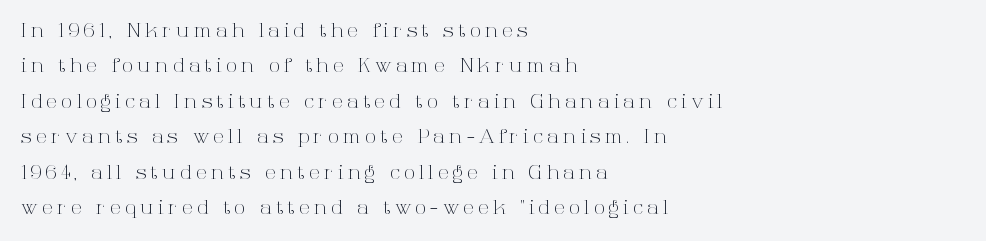
{"italic": "no", "bold": "no", "underline": "no", "align": "left", "line_spacing_ratio": 1.77, "letter_spacing": "wide", "letter_spacing_em": 0.22, "glyph_px": 20}
